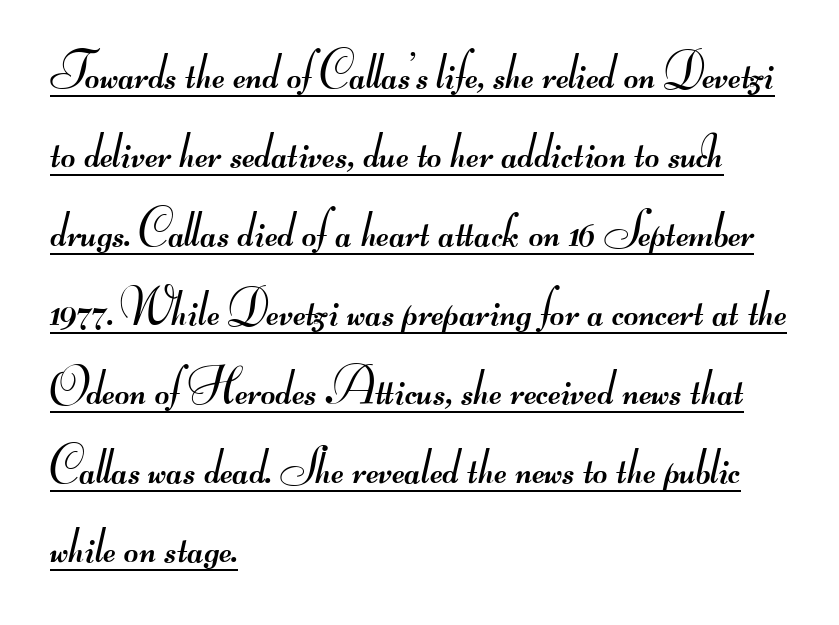
Q: Is the text bold? A: No.
Q: Is the typeface a serif or a sans-serif typeface? A: Sans-serif.
Q: Is the text underlined? A: Yes.
Q: How is the paragraph aligned? A: Left-aligned.
Q: Is the spacing between letters normal or unusually wide? A: Normal.
Q: Is the spacing between lines tight, normal or loose? A: Normal.
Q: Width (condensed, normal, or wide)? A: Wide.
Q: Stroke contrast? A: Medium.
Q: Monospaced? A: No.
